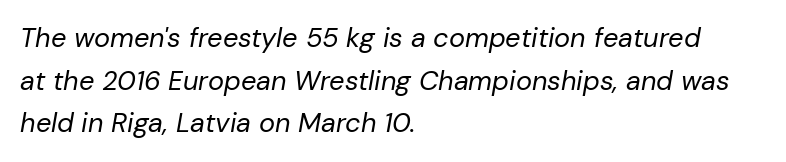
If you measured baseline to baseline, you'd find a middling distance. The specimen reads as italic at a glance. Is the stroke heavy? The answer is a plain regular-or-lighter. Does the copy run flush right? No — it runs flush left. Beneath every word, the page is bare.
